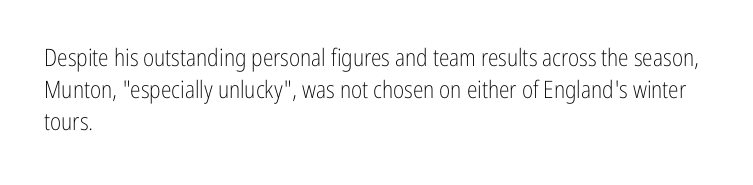
{"italic": "no", "bold": "no", "underline": "no", "align": "left", "line_spacing": "normal", "line_spacing_ratio": 1.34, "letter_spacing": "normal", "letter_spacing_em": 0.0, "glyph_px": 24}
